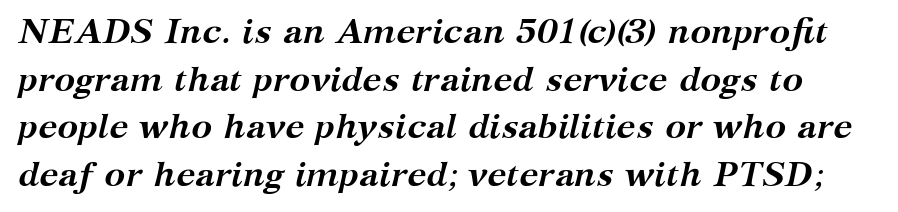
Q: Is the text bold? A: Yes.
Q: Is the text italic (slanted)? A: Yes, it leans right by about 12 degrees.
Q: Is the typeface a serif or a sans-serif typeface? A: Serif.
Q: Is the text underlined? A: No.
Q: Is the spacing between letters normal or unusually wide? A: Normal.
Q: Is the spacing between lines tight, normal or loose? A: Normal.
Q: Width (condensed, normal, or wide)? A: Normal.
Q: Stroke contrast? A: Medium.
Q: x-height? A: Medium.
Q: Monospaced? A: No.
